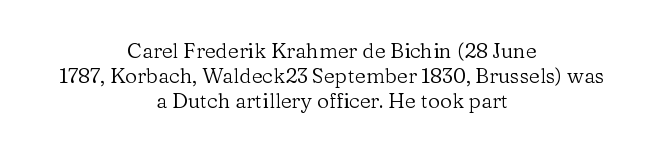
Is the block centered? Yes — each line is placed symmetrically about the middle. Spacing between characters is what you'd get straight out of the box. The strip under each line holds only bare page. This is the regular roman posture of the typeface.
